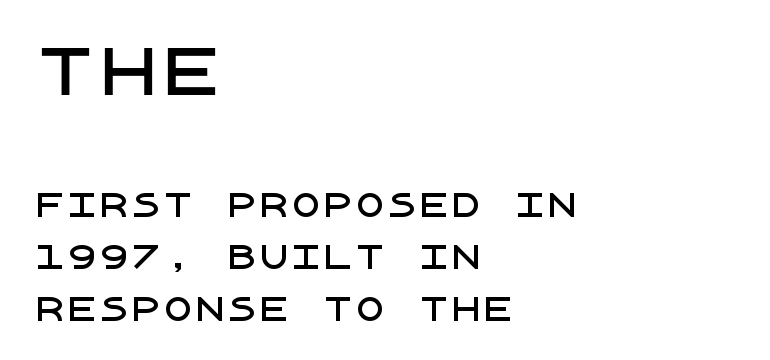
{"serif": "no", "italic": "no", "width": "normal", "stroke_contrast": "low", "x_height": "large", "underline": "no", "align": "left", "line_spacing": "normal", "line_spacing_ratio": 1.62, "letter_spacing": "normal", "letter_spacing_em": 0.0, "larger_block": "first", "size_ratio": 1.97, "glyph_px": 63}
